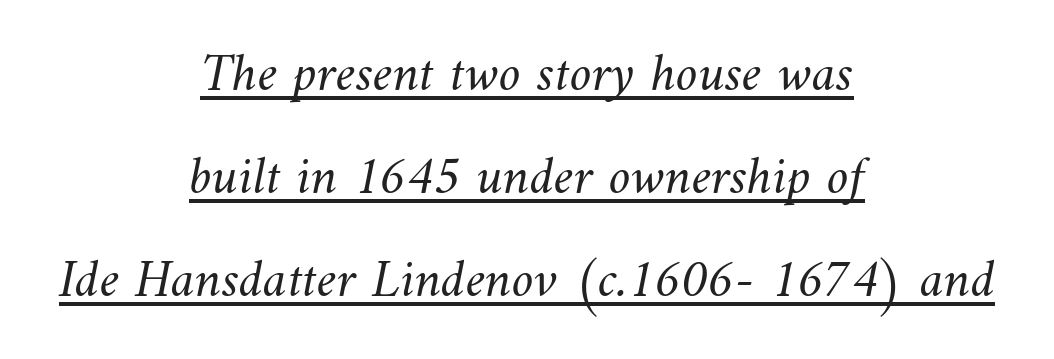
{"bold": "no", "weight": "light", "width": "normal", "stroke_contrast": "medium", "x_height": "small", "monospaced": "no", "underline": "yes", "align": "center", "line_spacing_ratio": 1.87, "letter_spacing": "normal", "letter_spacing_em": 0.0, "glyph_px": 55}
